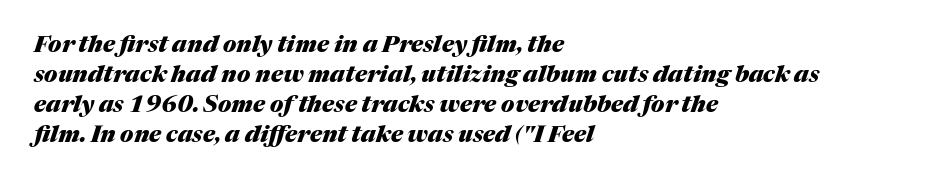
{"italic": "yes", "lean": "right", "slant_degrees": 17, "bold": "yes", "underline": "no", "align": "left", "line_spacing": "normal", "line_spacing_ratio": 1.31, "letter_spacing": "normal", "letter_spacing_em": 0.0, "glyph_px": 23}
